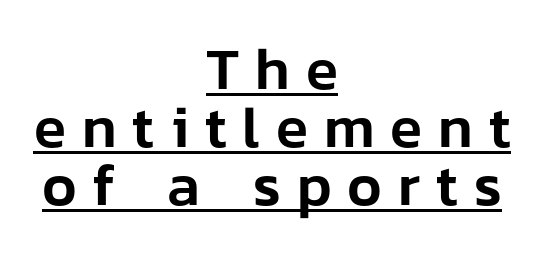
Baseline-to-baseline distance is barely more than the letter height. Each line is balanced around a shared central axis. Underline: present. The letters are spread apart with noticeably loose tracking.
